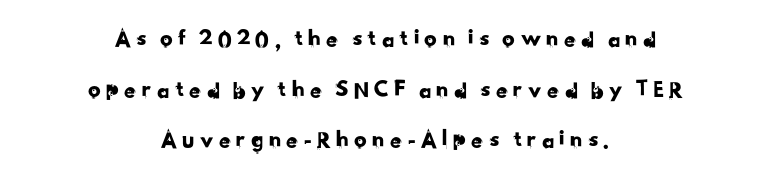
{"underline": "no", "align": "center", "line_spacing": "loose", "line_spacing_ratio": 2.03, "glyph_px": 25}
